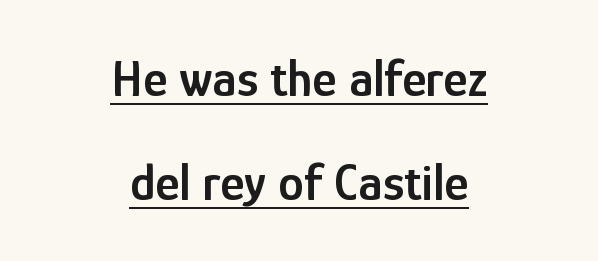
{"serif": "no", "italic": "no", "bold": "semi", "weight": "semibold", "width": "condensed", "stroke_contrast": "low", "x_height": "medium", "monospaced": "no", "underline": "yes", "align": "center", "line_spacing": "loose", "line_spacing_ratio": 2.0, "letter_spacing": "normal", "letter_spacing_em": 0.0, "glyph_px": 52}
